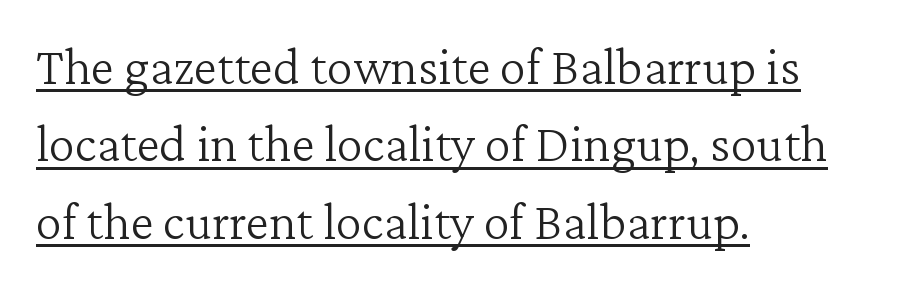
Visually the block forms a straight wall on the left and a jagged coastline on the right. The face used here is proportionally spaced, like ordinary book or web type. The passage shown has conventional tracking throughout. The letters carry serifs — small finishing strokes at the ends of their stems.
